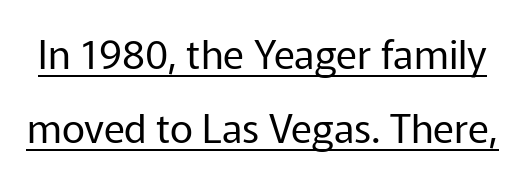
Q: Is the text bold? A: No.
Q: Is the text italic (slanted)? A: No, it is upright.
Q: Is the typeface a serif or a sans-serif typeface? A: Sans-serif.
Q: Is the text underlined? A: Yes.
Q: Is the spacing between letters normal or unusually wide? A: Normal.
Q: Width (condensed, normal, or wide)? A: Normal.
Q: Stroke contrast? A: Low.
Q: x-height? A: Medium.
Q: Monospaced? A: No.
